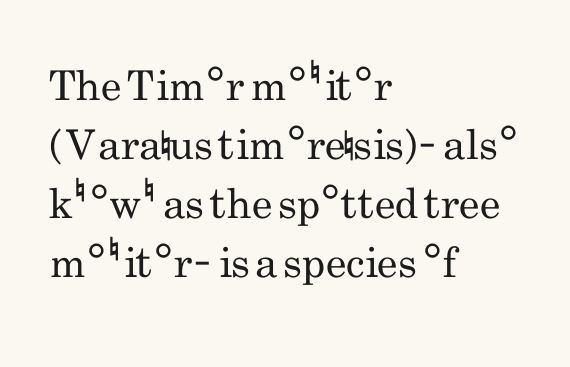
Do the characters align in a grid? No, the font is proportional. Left-aligned paragraph, ragged on the right. Posture: upright roman. The passage shown is not bold in any degree. Beneath every word, the page is bare.
